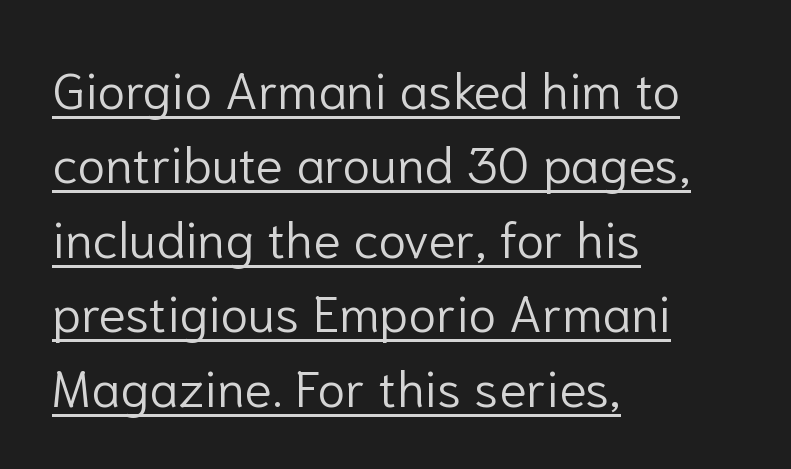
Q: Is the text bold? A: No.
Q: Is the text italic (slanted)? A: No, it is upright.
Q: Is the typeface a serif or a sans-serif typeface? A: Sans-serif.
Q: Is the text underlined? A: Yes.
Q: How is the paragraph aligned? A: Left-aligned.
Q: Is the spacing between letters normal or unusually wide? A: Normal.
Q: Is the spacing between lines tight, normal or loose? A: Normal.
Q: Width (condensed, normal, or wide)? A: Normal.
Q: Stroke contrast? A: Low.
Q: x-height? A: Medium.
Q: Monospaced? A: No.
